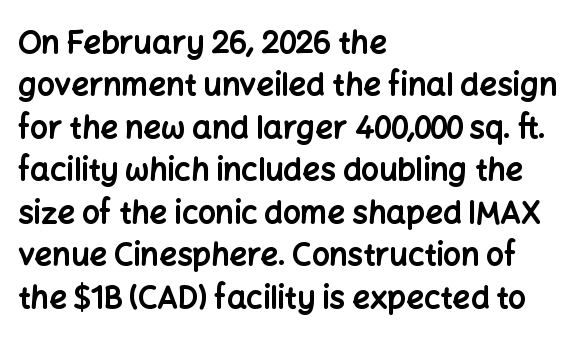
{"serif": "no", "italic": "no", "bold": "yes", "weight": "bold", "width": "normal", "stroke_contrast": "low", "x_height": "medium", "monospaced": "no", "underline": "no", "align": "left", "line_spacing": "normal", "line_spacing_ratio": 1.37, "letter_spacing": "normal", "letter_spacing_em": 0.0, "glyph_px": 31}
